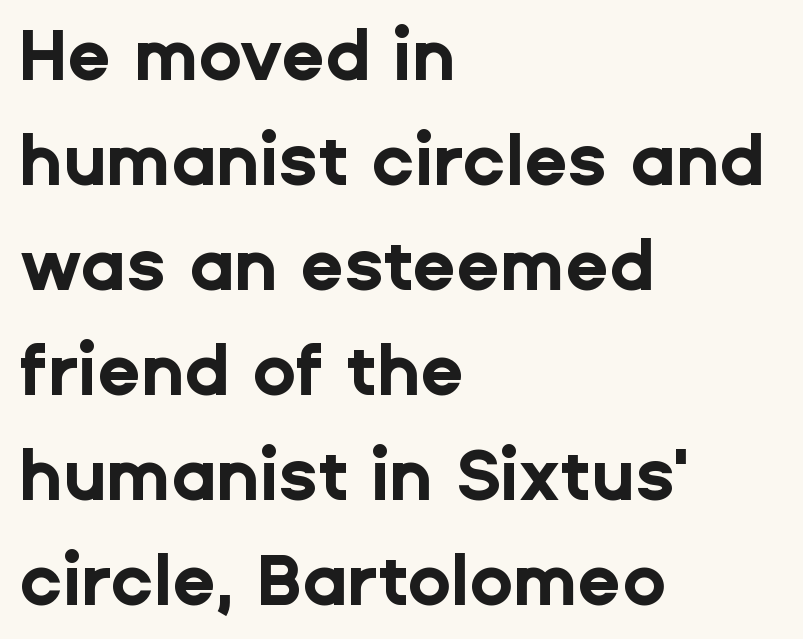
{"serif": "no", "italic": "no", "bold": "yes", "weight": "bold", "width": "normal", "stroke_contrast": "low", "x_height": "medium", "monospaced": "no", "underline": "no", "align": "left", "line_spacing": "normal", "line_spacing_ratio": 1.48, "letter_spacing": "normal", "letter_spacing_em": 0.0, "glyph_px": 71}
